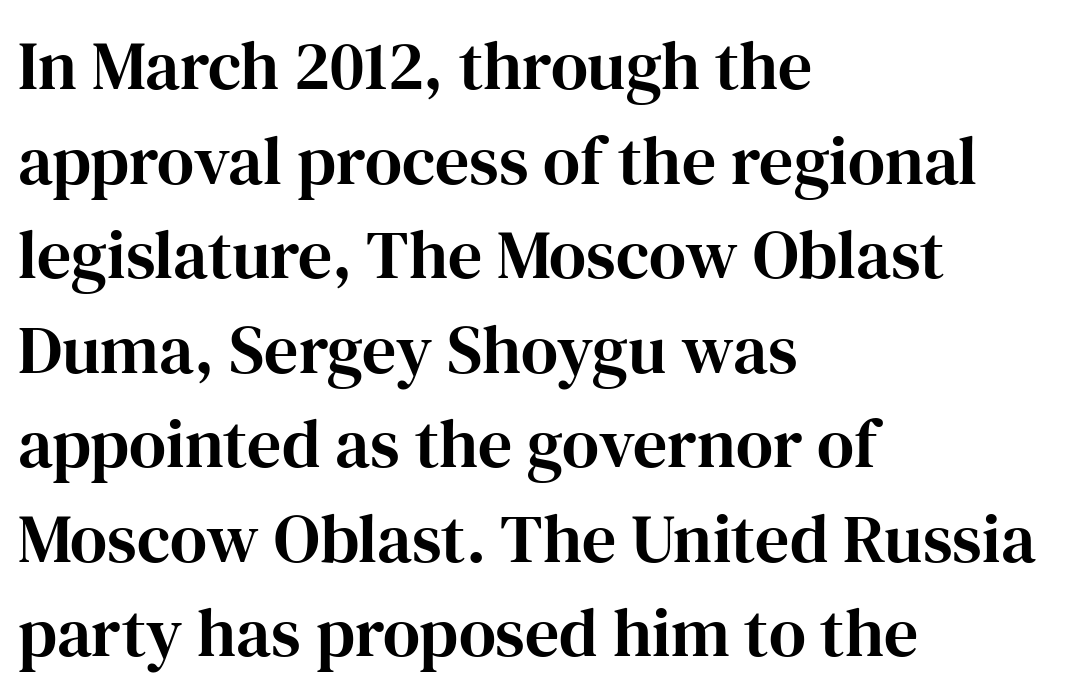
The image shows 68 px serif type, upright; set left-aligned, normal line spacing (1.39x), normal letter spacing, not underlined; high stroke contrast and a medium x-height.
